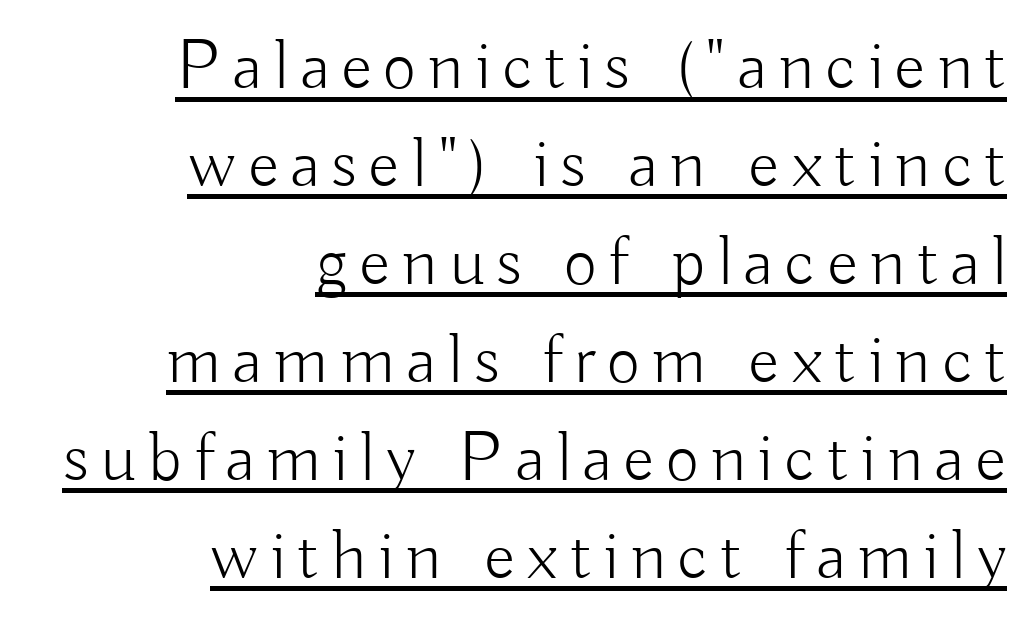
Q: Is the text bold? A: No.
Q: Is the text italic (slanted)? A: No, it is upright.
Q: Is the typeface a serif or a sans-serif typeface? A: Sans-serif.
Q: Is the text underlined? A: Yes.
Q: How is the paragraph aligned? A: Right-aligned.
Q: Is the spacing between lines tight, normal or loose? A: Normal.
Q: Width (condensed, normal, or wide)? A: Normal.
Q: Stroke contrast? A: Low.
Q: x-height? A: Small.
Q: Monospaced? A: No.
